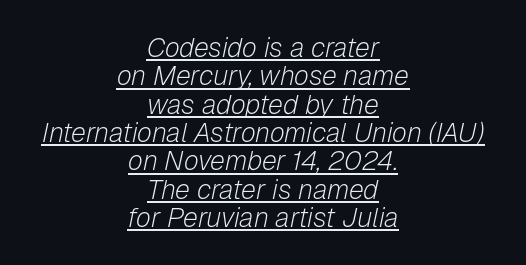
{"italic": "yes", "lean": "right", "slant_degrees": 12, "bold": "no", "underline": "yes", "align": "center", "line_spacing": "tight", "line_spacing_ratio": 1.05, "letter_spacing": "normal", "letter_spacing_em": 0.0, "glyph_px": 27}
